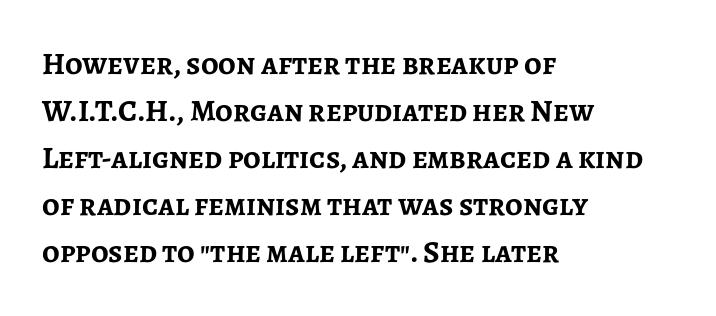
The image shows 31 px semibold sans-serif type, upright; set left-aligned, normal line spacing (1.52x), normal letter spacing, not underlined; low stroke contrast and a medium x-height.
